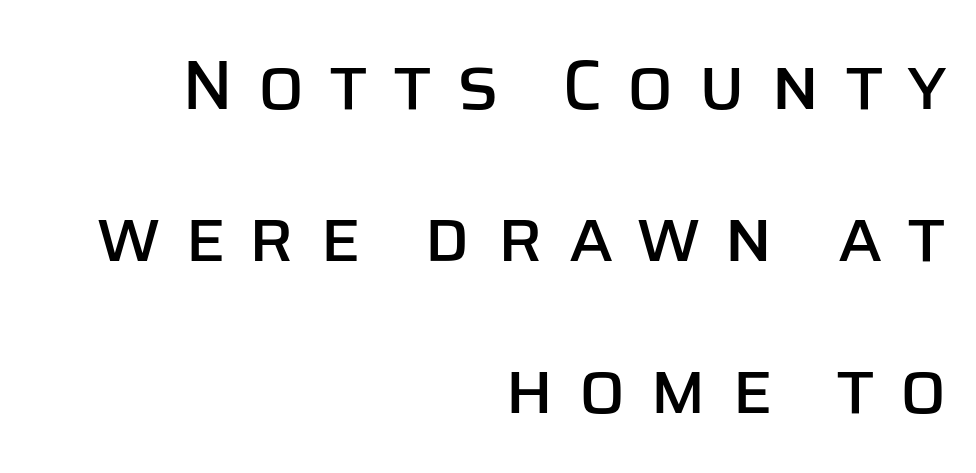
Q: Is the text italic (slanted)? A: No, it is upright.
Q: Is the typeface a serif or a sans-serif typeface? A: Sans-serif.
Q: Is the text underlined? A: No.
Q: How is the paragraph aligned? A: Right-aligned.
Q: Is the spacing between letters normal or unusually wide? A: Unusually wide.
Q: Is the spacing between lines tight, normal or loose? A: Loose.
Q: Width (condensed, normal, or wide)? A: Normal.
Q: Stroke contrast? A: Low.
Q: x-height? A: Large.
Q: Monospaced? A: No.
